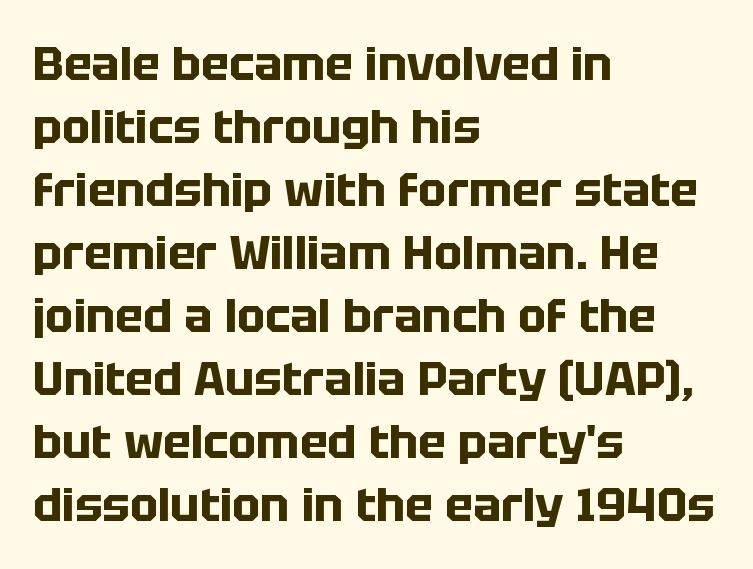
These lines sit exactly where default settings would place them. The paragraph shown leans on its left margin. The text was rendered using a sans face with plain stroke endings. Here the glyphs are tracked normally, forming tight word shapes. Think of a printed novel: that variable character pitch is what you see here. Is there any slant? The stems are plumb.
